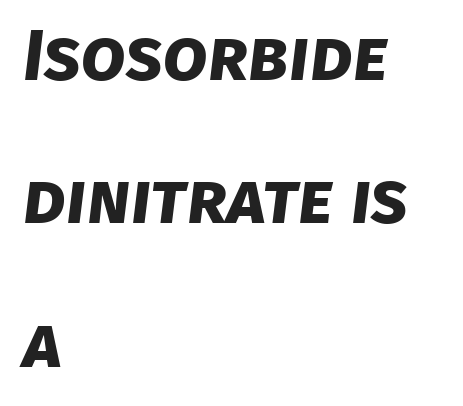
Q: Is the text bold? A: Yes.
Q: Is the typeface a serif or a sans-serif typeface? A: Sans-serif.
Q: Is the text underlined? A: No.
Q: How is the paragraph aligned? A: Left-aligned.
Q: Is the spacing between letters normal or unusually wide? A: Normal.
Q: Is the spacing between lines tight, normal or loose? A: Loose.
Q: Width (condensed, normal, or wide)? A: Normal.
Q: Stroke contrast? A: Low.
Q: x-height? A: Large.
Q: Monospaced? A: No.
